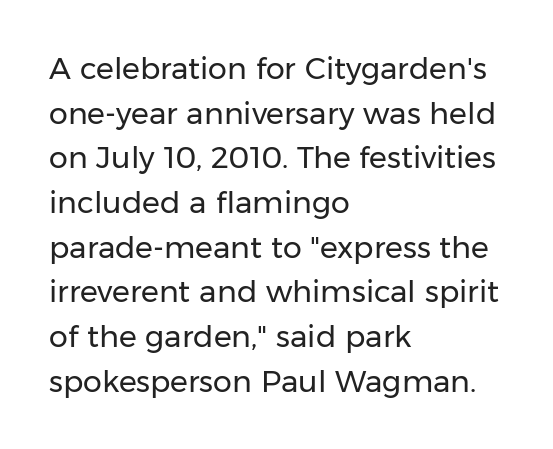
{"serif": "no", "italic": "no", "bold": "no", "weight": "regular", "width": "normal", "stroke_contrast": "low", "x_height": "medium", "monospaced": "no", "underline": "no", "align": "left", "line_spacing": "normal", "line_spacing_ratio": 1.49, "letter_spacing": "normal", "letter_spacing_em": 0.0, "glyph_px": 30}
